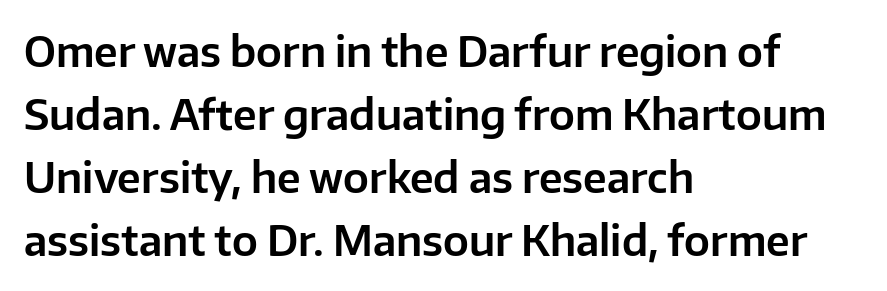
The image shows 41 px sans-serif type, upright; set left-aligned, normal line spacing (1.54x), normal letter spacing, not underlined; low stroke contrast and a medium x-height.
